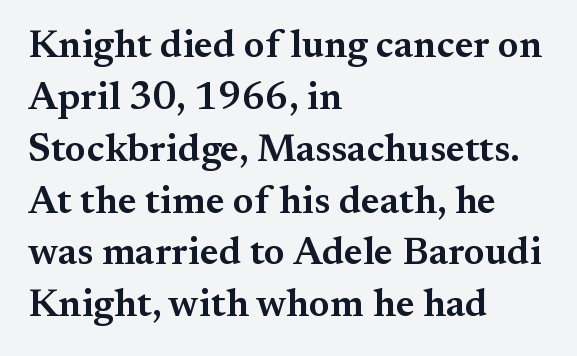
{"serif": "yes", "italic": "no", "bold": "semi", "weight": "semibold", "width": "normal", "stroke_contrast": "medium", "x_height": "small", "monospaced": "no", "underline": "no", "align": "left", "line_spacing": "normal", "line_spacing_ratio": 1.33, "letter_spacing": "normal", "letter_spacing_em": 0.0, "glyph_px": 39}
